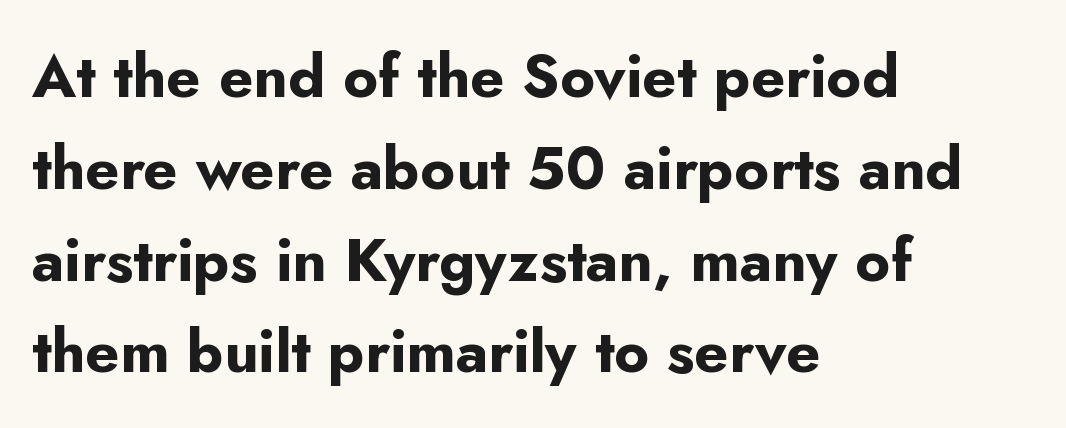
Letterform terminals end flat and unadorned throughout the passage. These lines carry a lot of weight — the face is fully bold. Students, observe: this is what conventionally led text looks like. The type is set solid horizontally, with unmodified tracking. Think of a printed novel: that variable character pitch is what you see here.
